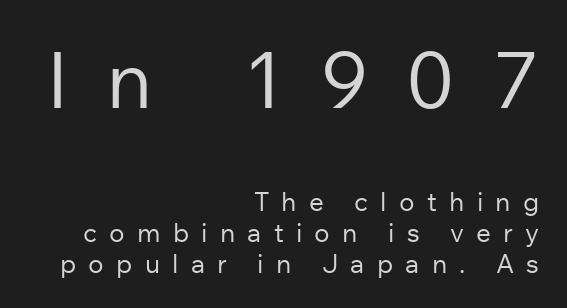
Q: Is the text bold? A: No.
Q: Is the text italic (slanted)? A: No, it is upright.
Q: Is the typeface a serif or a sans-serif typeface? A: Sans-serif.
Q: Is the text underlined? A: No.
Q: How is the paragraph aligned? A: Right-aligned.
Q: Is the spacing between letters normal or unusually wide? A: Unusually wide.
Q: Which block of text is set in a larger size, the first (top) or the second (bottom)? A: The first (top) one.
Q: Width (condensed, normal, or wide)? A: Normal.
Q: Stroke contrast? A: Low.
Q: x-height? A: Medium.
Q: Monospaced? A: No.
